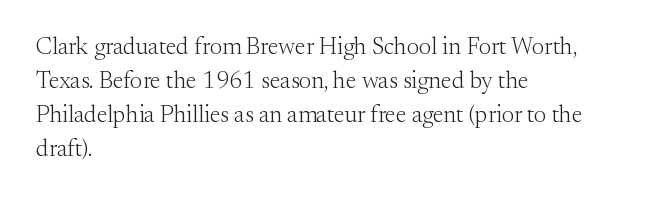
Just letters on the line, the space beneath them empty. The lines sit at an ordinary, default distance from one another. Reading down the block, your eye returns to a fixed left position each line. Think standard paragraph weight, or any step lighter than that.
